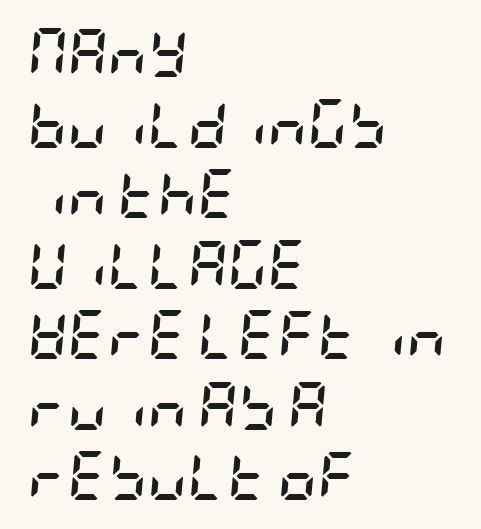
Q: Is the text bold? A: Yes.
Q: Is the text italic (slanted)? A: Yes, it leans right by about 5 degrees.
Q: Is the text underlined? A: No.
Q: How is the paragraph aligned? A: Left-aligned.
Q: Is the spacing between letters normal or unusually wide? A: Normal.
Q: Is the spacing between lines tight, normal or loose? A: Normal.
Q: Width (condensed, normal, or wide)? A: Condensed.
Q: Stroke contrast? A: Low.
Q: x-height? A: Large.
